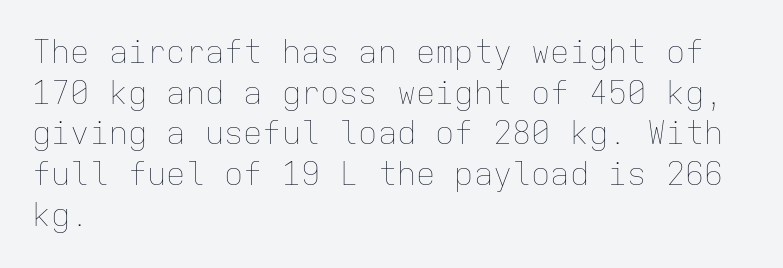
The image shows 32 px thin type, upright, monospaced; set left-aligned, normal line spacing (1.27x), normal letter spacing, not underlined; low stroke contrast and a medium x-height.
